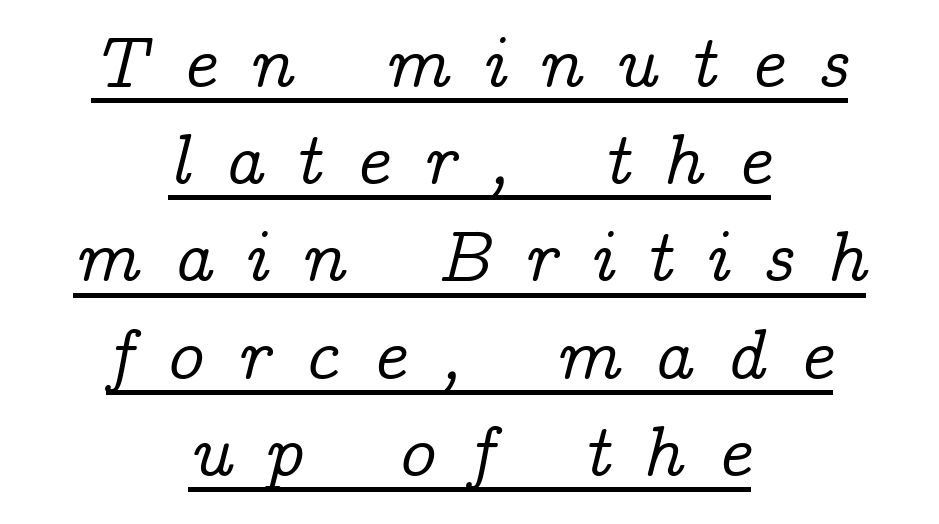
{"serif": "yes", "italic": "yes", "lean": "right", "slant_degrees": 14, "width": "normal", "stroke_contrast": "low", "x_height": "medium", "monospaced": "no", "underline": "yes", "align": "center", "line_spacing": "normal", "line_spacing_ratio": 1.35, "letter_spacing": "wide", "letter_spacing_em": 0.46, "glyph_px": 72}
